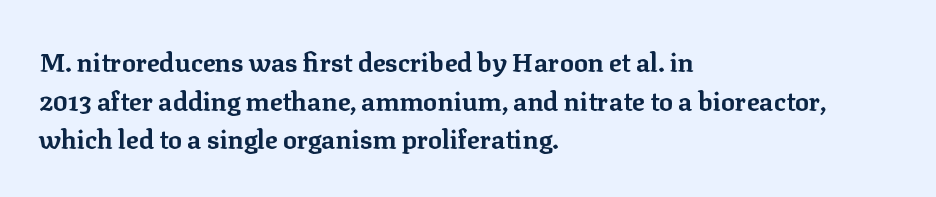
{"italic": "no", "bold": "yes", "underline": "no", "align": "left", "line_spacing": "normal", "line_spacing_ratio": 1.49, "letter_spacing": "normal", "letter_spacing_em": 0.0, "glyph_px": 26}
